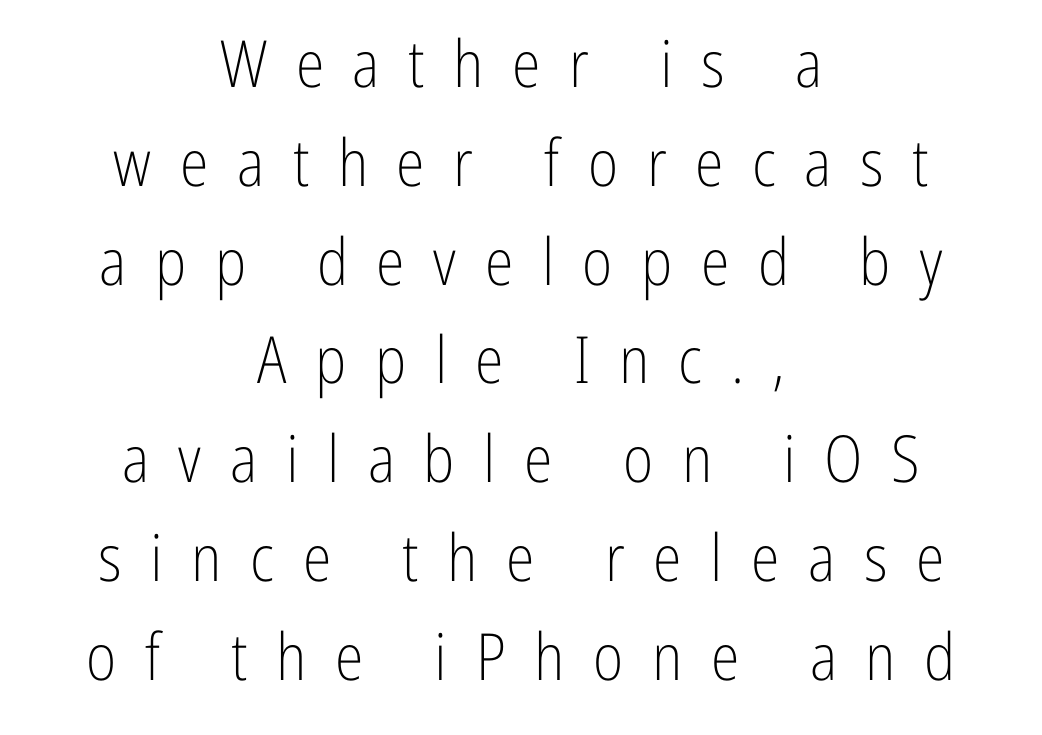
Q: Is the text bold? A: No.
Q: Is the text italic (slanted)? A: No, it is upright.
Q: Is the typeface a serif or a sans-serif typeface? A: Sans-serif.
Q: Is the text underlined? A: No.
Q: How is the paragraph aligned? A: Centered.
Q: Is the spacing between letters normal or unusually wide? A: Unusually wide.
Q: Is the spacing between lines tight, normal or loose? A: Normal.
Q: Width (condensed, normal, or wide)? A: Condensed.
Q: Stroke contrast? A: Low.
Q: x-height? A: Medium.
Q: Monospaced? A: No.
